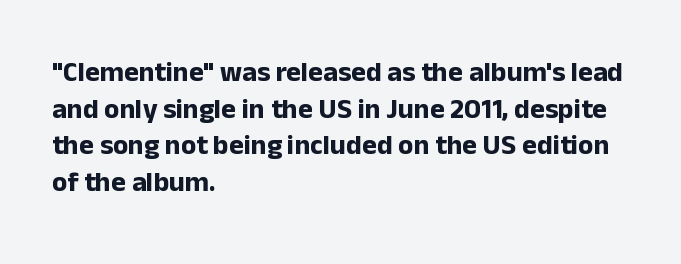
Q: Is the text bold? A: Yes.
Q: Is the text italic (slanted)? A: No, it is upright.
Q: Is the typeface a serif or a sans-serif typeface? A: Sans-serif.
Q: Is the text underlined? A: No.
Q: How is the paragraph aligned? A: Left-aligned.
Q: Is the spacing between letters normal or unusually wide? A: Normal.
Q: Is the spacing between lines tight, normal or loose? A: Normal.
Q: Width (condensed, normal, or wide)? A: Normal.
Q: Stroke contrast? A: Low.
Q: x-height? A: Medium.
Q: Monospaced? A: No.
